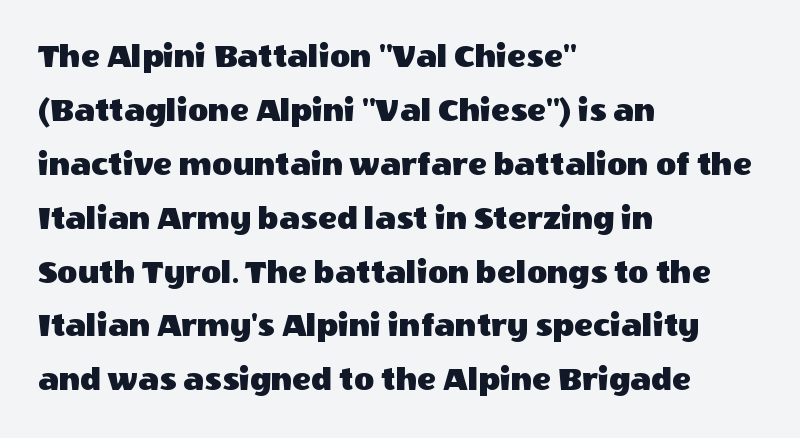
The image shows 35 px sans-serif type, upright; set left-aligned, normal line spacing (1.54x), normal letter spacing, not underlined; a large x-height.
